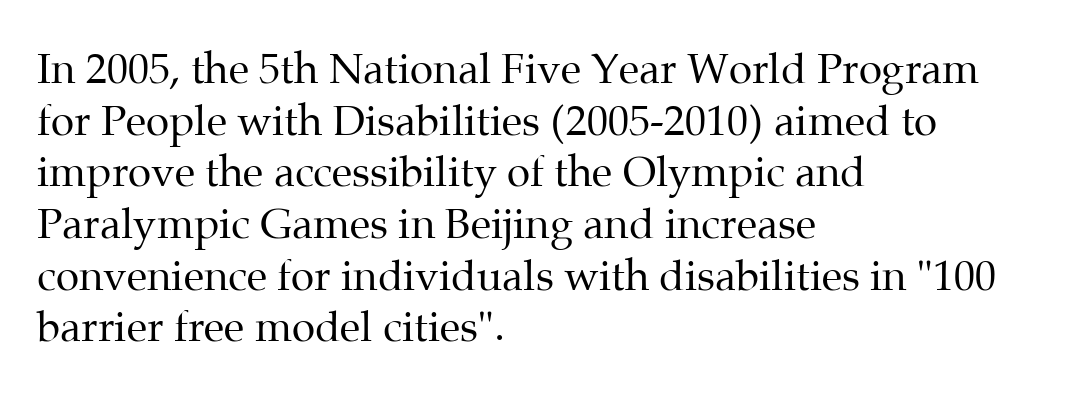
{"serif": "yes", "italic": "no", "bold": "no", "weight": "regular", "width": "normal", "stroke_contrast": "medium", "x_height": "medium", "monospaced": "no", "underline": "no", "align": "left", "line_spacing_ratio": 1.23, "letter_spacing": "normal", "letter_spacing_em": 0.0, "glyph_px": 42}
